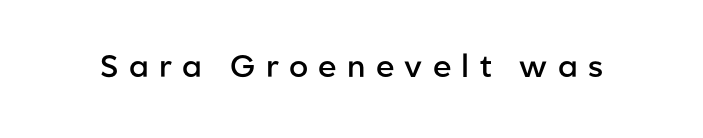
The image shows 31 px semibold sans-serif type, upright; set unusually wide letter spacing (+0.33 em), not underlined; low stroke contrast and a medium x-height.
